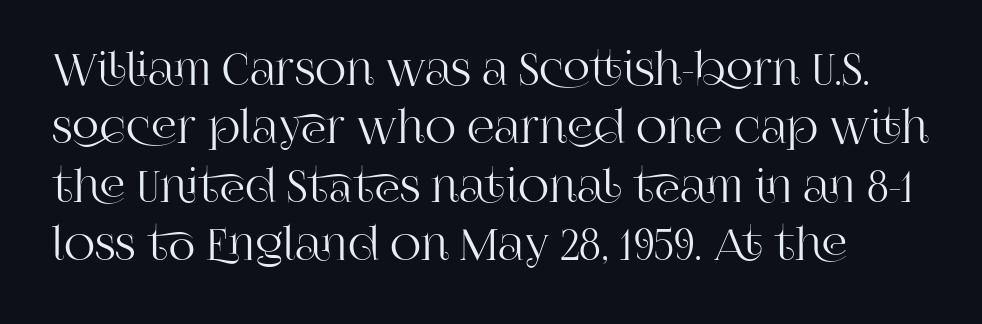
{"serif": "yes", "italic": "no", "width": "normal", "stroke_contrast": "high", "x_height": "large", "monospaced": "no", "underline": "no", "line_spacing": "normal", "line_spacing_ratio": 1.36, "letter_spacing": "normal", "letter_spacing_em": 0.0, "glyph_px": 43}
